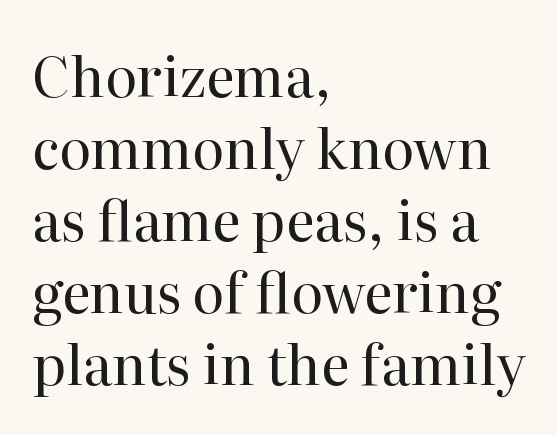
Q: Is the text bold? A: No.
Q: Is the text italic (slanted)? A: No, it is upright.
Q: Is the typeface a serif or a sans-serif typeface? A: Serif.
Q: Is the text underlined? A: No.
Q: How is the paragraph aligned? A: Left-aligned.
Q: Is the spacing between letters normal or unusually wide? A: Normal.
Q: Is the spacing between lines tight, normal or loose? A: Normal.
Q: Width (condensed, normal, or wide)? A: Normal.
Q: Stroke contrast? A: High.
Q: x-height? A: Medium.
Q: Monospaced? A: No.
